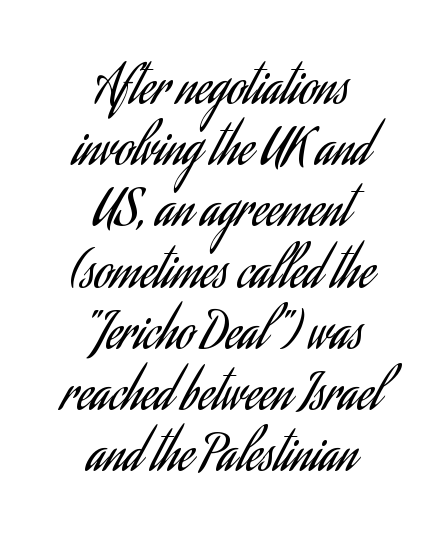
Proportional: the letters do not fall into vertical columns. The space directly below the letters is spotless. Centered paragraph, ragged on both sides. The passage shown has conventional tracking throughout. Horizontal bands of white between lines are of average thickness. This rendering employs a face without finishing strokes, i.e., a sans-serif.
